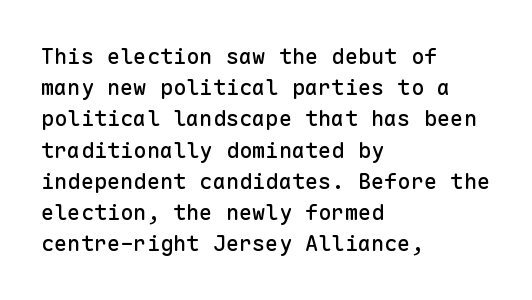
The image shows 22 px text type, upright; set left-aligned, normal line spacing (1.42x), normal letter spacing, not underlined.
